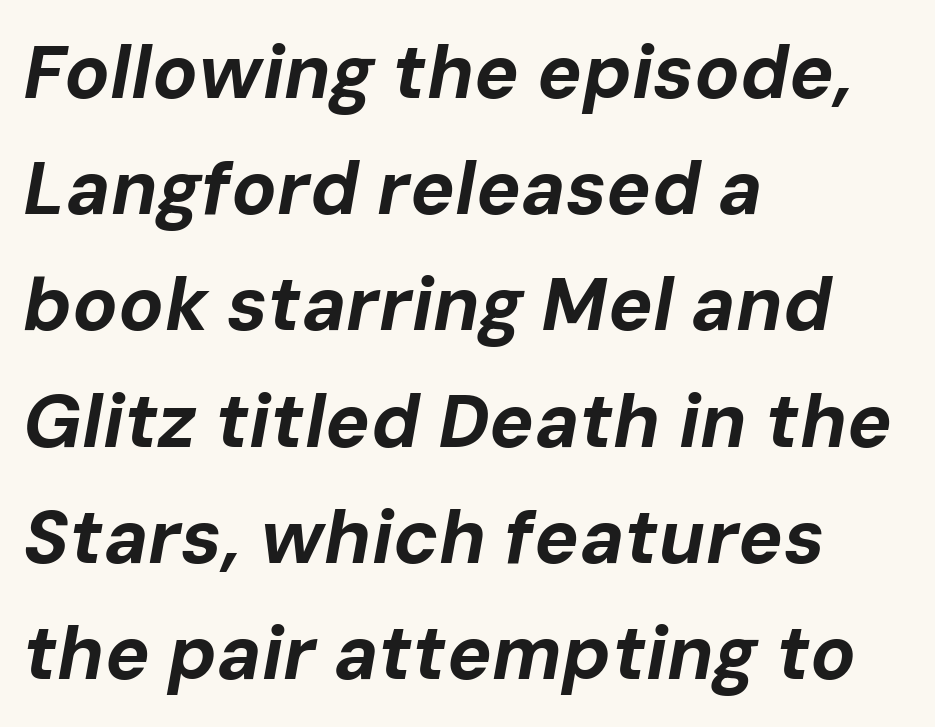
{"italic": "yes", "lean": "right", "slant_degrees": 10, "bold": "yes", "weight": "bold", "width": "normal", "stroke_contrast": "low", "x_height": "medium", "monospaced": "no", "underline": "no", "align": "left", "line_spacing": "normal", "line_spacing_ratio": 1.55, "letter_spacing": "normal", "letter_spacing_em": 0.0, "glyph_px": 75}
